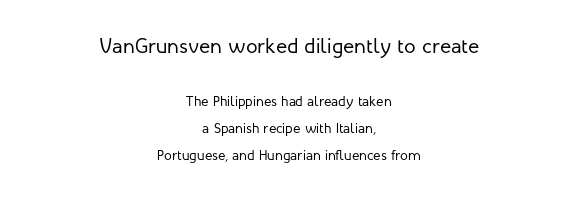
{"italic": "no", "bold": "no", "underline": "no", "align": "center", "line_spacing": "loose", "line_spacing_ratio": 1.95, "letter_spacing": "normal", "letter_spacing_em": 0.0, "larger_block": "first", "size_ratio": 1.5, "glyph_px": 21}
